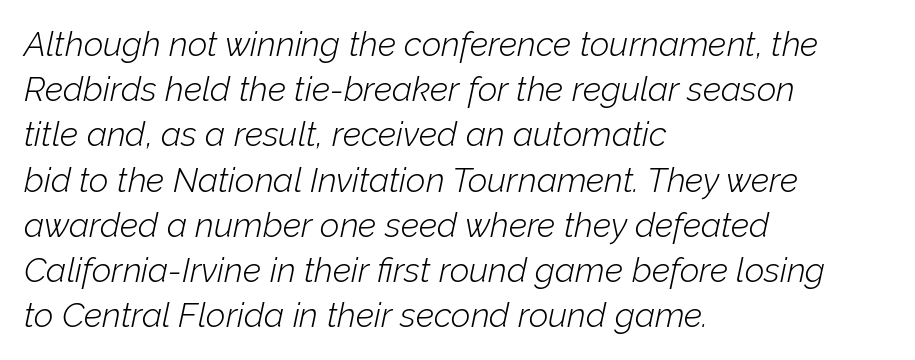
In CSS terms this would be text-align: left. Only glyphs here, with clear space below each row. The rendering uses a moderate line-height, typical for paragraphs. Stem width sits at or under what a default text font uses. Is the letter spacing exaggerated? No — it looks like the ordinary default. Is this a fixed-width face? No — the glyphs have proportional, varying widths.
